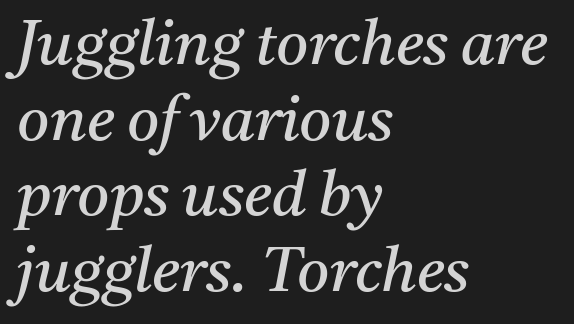
The image shows 62 px regular-weight serif type, italic (leaning right); set left-aligned, line spacing 1.22x, normal letter spacing, not underlined; medium stroke contrast and a medium x-height.
